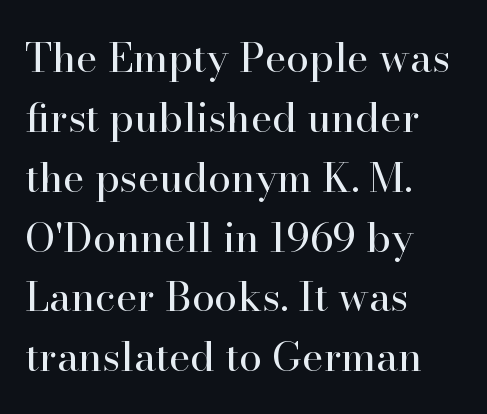
{"serif": "yes", "italic": "no", "bold": "no", "weight": "regular", "width": "normal", "stroke_contrast": "high", "x_height": "small", "monospaced": "no", "underline": "no", "align": "left", "line_spacing": "normal", "line_spacing_ratio": 1.46, "letter_spacing": "normal", "letter_spacing_em": 0.0, "glyph_px": 41}
